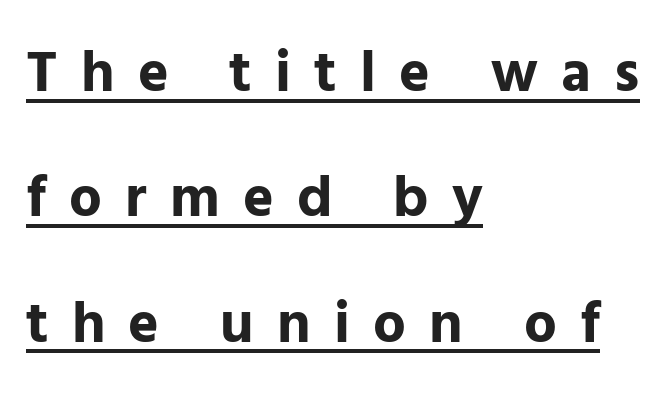
Q: Is the text bold? A: Yes.
Q: Is the text italic (slanted)? A: No, it is upright.
Q: Is the typeface a serif or a sans-serif typeface? A: Sans-serif.
Q: Is the text underlined? A: Yes.
Q: How is the paragraph aligned? A: Left-aligned.
Q: Is the spacing between letters normal or unusually wide? A: Unusually wide.
Q: Is the spacing between lines tight, normal or loose? A: Loose.
Q: Width (condensed, normal, or wide)? A: Normal.
Q: Stroke contrast? A: Low.
Q: x-height? A: Medium.
Q: Monospaced? A: No.
